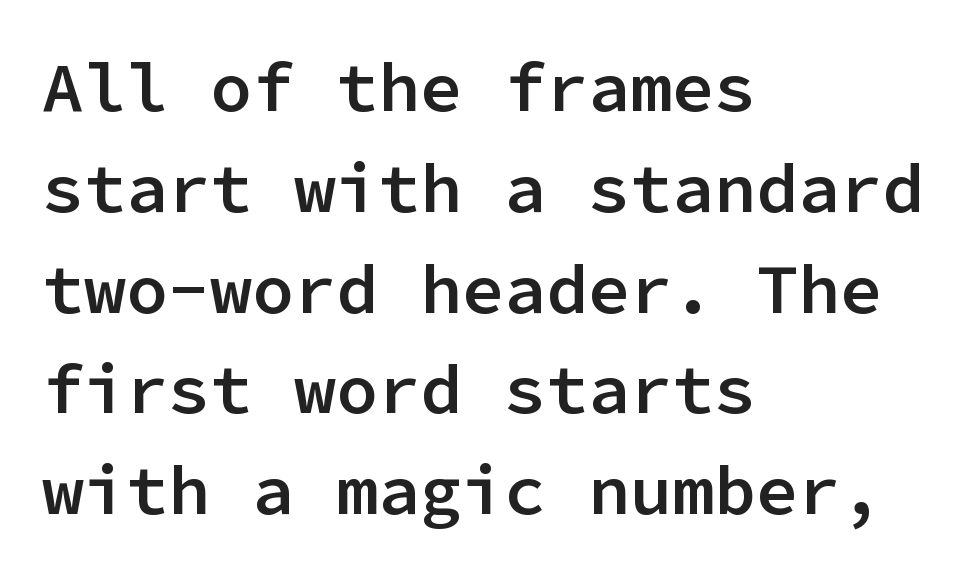
The image shows 70 px semibold sans-serif type, upright, monospaced; set left-aligned, normal line spacing (1.44x), normal letter spacing, not underlined; low stroke contrast and a medium x-height.
